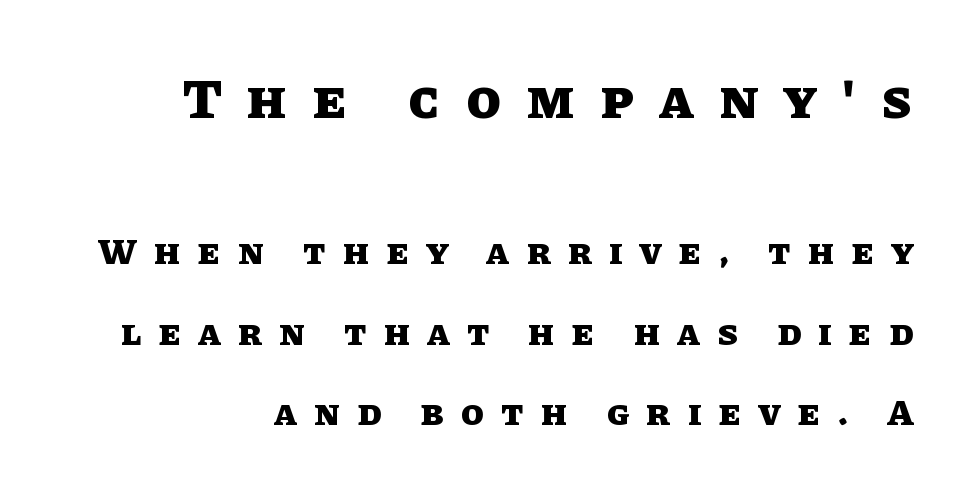
Each letter keeps its own natural width here, so spacing adapts to shape. What weight is shown? A full bold with thick strokes. The emphasis by scale lands on block number one, above. The font's upright variant was chosen for this text. Descenders hang freely into open space. Look at the tracking — it's clearly loosened, letters drifting apart.
